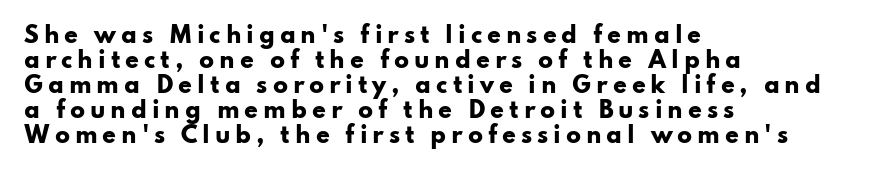
Layout note: lines flush left. Nope, not italic — everything's standing straight. Compared with an ordinary text face, these strokes are far heavier — a full bold. Quick note: interline space is minimal.
